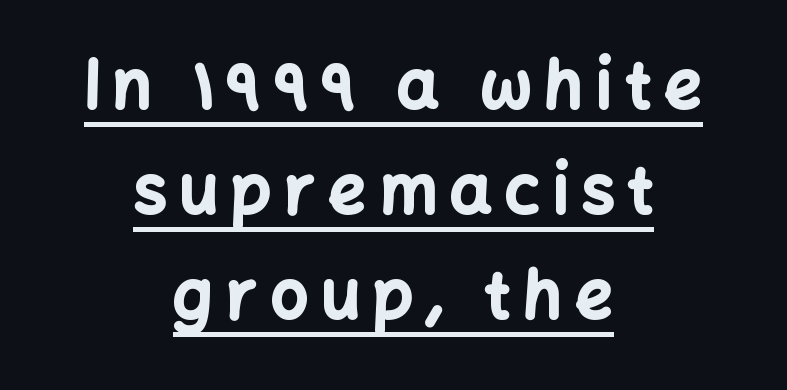
{"serif": "no", "italic": "no", "bold": "yes", "weight": "bold", "width": "normal", "stroke_contrast": "low", "x_height": "medium", "monospaced": "no", "underline": "yes", "align": "center", "line_spacing": "normal", "line_spacing_ratio": 1.59, "letter_spacing": "wide", "letter_spacing_em": 0.2, "glyph_px": 66}
